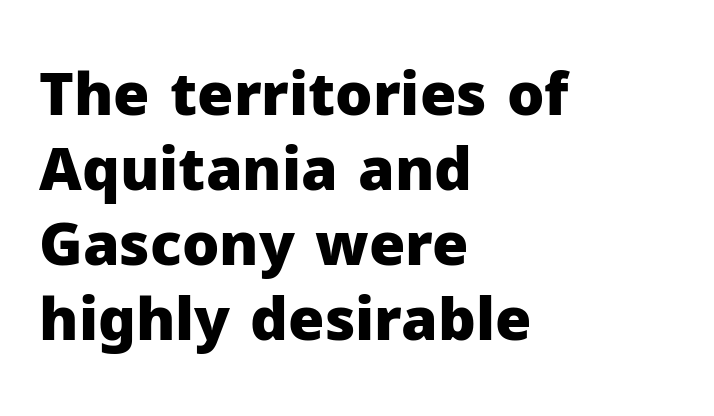
As a designer I'd log this as weight 700, bold. The face used here is rendered with its standard letterfit. These lines were composed using upright roman letters. Type without underlining. The typesetter chose a ragged-right arrangement here.
